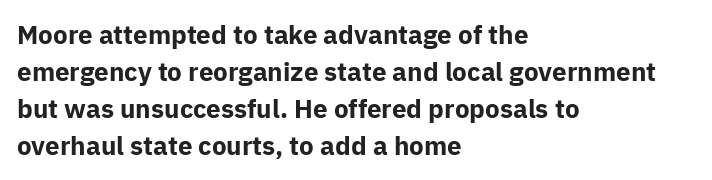
{"italic": "no", "bold": "yes", "underline": "no", "align": "left", "line_spacing": "normal", "line_spacing_ratio": 1.42, "letter_spacing": "normal", "letter_spacing_em": 0.0, "glyph_px": 26}
